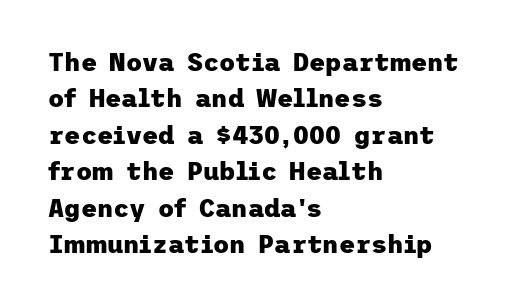
The letters are bold, with thick, heavy strokes. If you measured baseline to baseline, you'd find a middling distance. Posture: straight, roman, zero tilt. No word sits above an underline.
